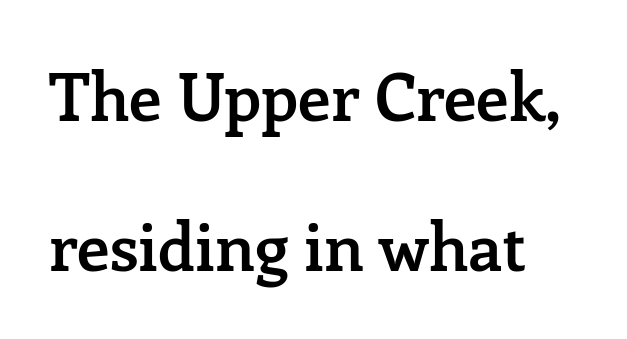
Q: Is the text bold? A: Semi-bold.
Q: Is the text italic (slanted)? A: No, it is upright.
Q: Is the typeface a serif or a sans-serif typeface? A: Serif.
Q: Is the text underlined? A: No.
Q: Is the spacing between letters normal or unusually wide? A: Normal.
Q: Is the spacing between lines tight, normal or loose? A: Loose.
Q: Width (condensed, normal, or wide)? A: Normal.
Q: Stroke contrast? A: Low.
Q: x-height? A: Medium.
Q: Monospaced? A: No.
